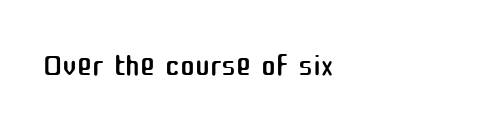
{"serif": "no", "italic": "no", "bold": "no", "weight": "regular", "width": "normal", "stroke_contrast": "medium", "x_height": "medium", "monospaced": "no", "underline": "no", "align": "left", "letter_spacing": "normal", "letter_spacing_em": 0.0, "glyph_px": 45}
